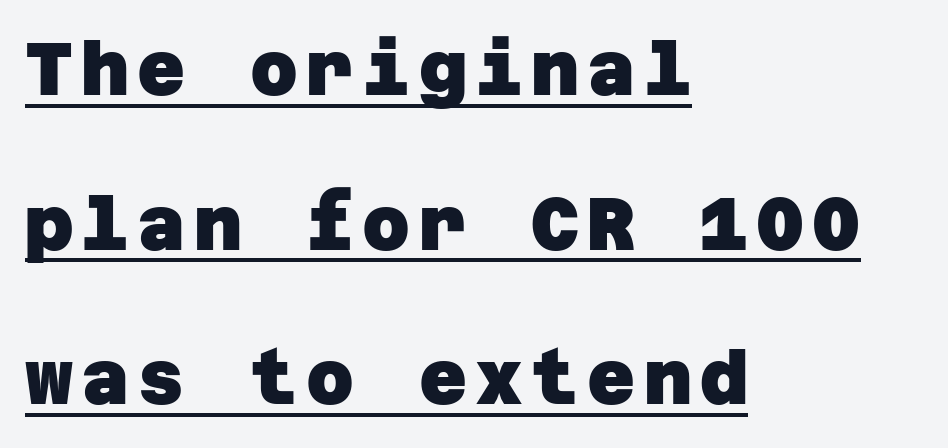
Q: Is the text bold? A: Yes.
Q: Is the typeface a serif or a sans-serif typeface? A: Sans-serif.
Q: Is the text underlined? A: Yes.
Q: How is the paragraph aligned? A: Left-aligned.
Q: Is the spacing between lines tight, normal or loose? A: Loose.
Q: Width (condensed, normal, or wide)? A: Normal.
Q: Stroke contrast? A: Low.
Q: x-height? A: Large.
